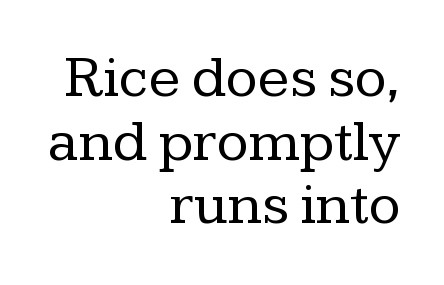
Q: Is the text bold? A: No.
Q: Is the text italic (slanted)? A: No, it is upright.
Q: Is the typeface a serif or a sans-serif typeface? A: Serif.
Q: Is the text underlined? A: No.
Q: How is the paragraph aligned? A: Right-aligned.
Q: Is the spacing between letters normal or unusually wide? A: Normal.
Q: Is the spacing between lines tight, normal or loose? A: Tight.
Q: Width (condensed, normal, or wide)? A: Normal.
Q: Stroke contrast? A: Low.
Q: x-height? A: Medium.
Q: Monospaced? A: No.
